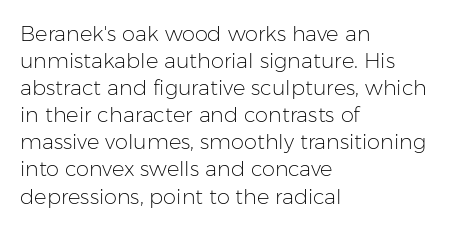
{"italic": "no", "bold": "no", "underline": "no", "align": "left", "line_spacing": "normal", "line_spacing_ratio": 1.29, "letter_spacing": "normal", "letter_spacing_em": 0.0, "glyph_px": 21}
